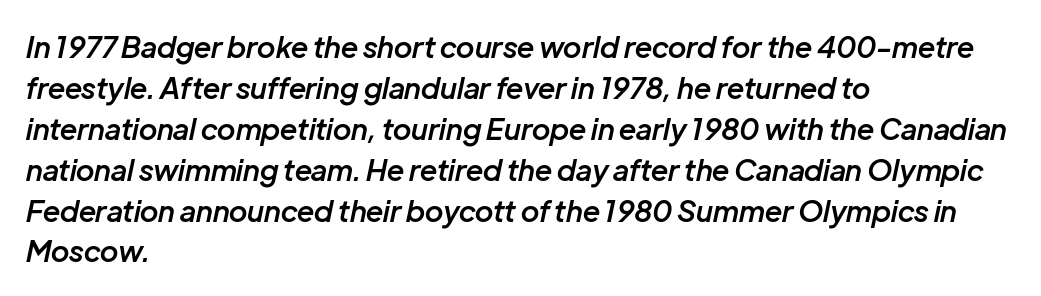
{"italic": "yes", "lean": "right", "slant_degrees": 12, "bold": "semi", "weight": "semibold", "width": "normal", "stroke_contrast": "low", "x_height": "medium", "monospaced": "no", "underline": "no", "align": "left", "line_spacing": "normal", "line_spacing_ratio": 1.41, "letter_spacing": "normal", "letter_spacing_em": 0.0, "glyph_px": 29}
